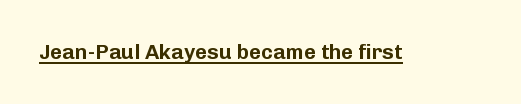
Q: Is the text italic (slanted)? A: No, it is upright.
Q: Is the text underlined? A: Yes.
Q: Is the spacing between letters normal or unusually wide? A: Normal.
